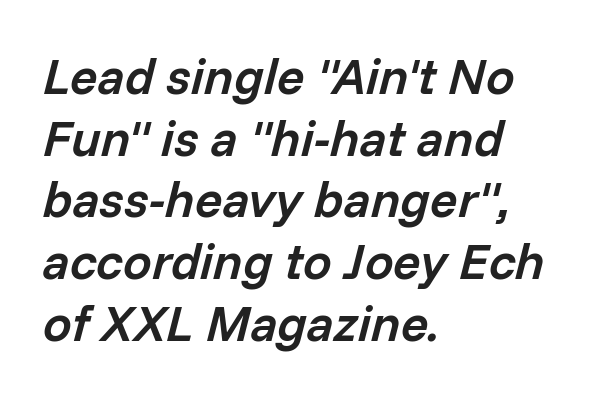
Q: Is the text bold? A: Semi-bold.
Q: Is the text italic (slanted)? A: Yes, it leans right by about 14 degrees.
Q: Is the text underlined? A: No.
Q: How is the paragraph aligned? A: Left-aligned.
Q: Is the spacing between letters normal or unusually wide? A: Normal.
Q: Width (condensed, normal, or wide)? A: Normal.
Q: Stroke contrast? A: Low.
Q: x-height? A: Medium.
Q: Monospaced? A: No.
